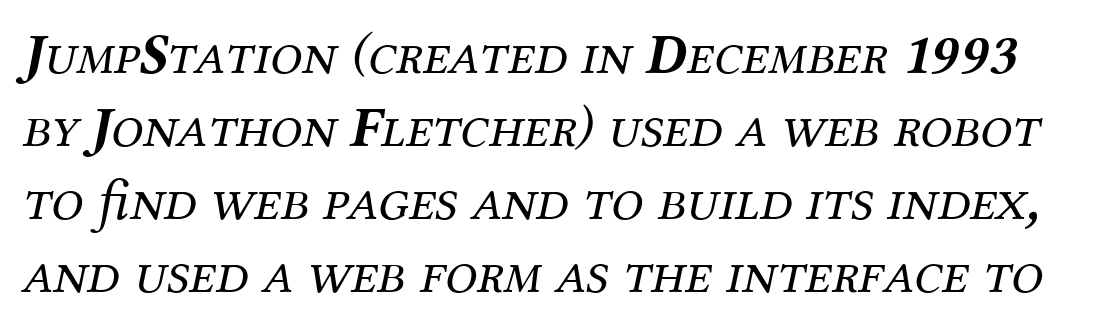
The image shows 58 px regular-weight serif type, italic (leaning right); set normal line spacing (1.26x), normal letter spacing, not underlined; medium stroke contrast and a medium x-height.
